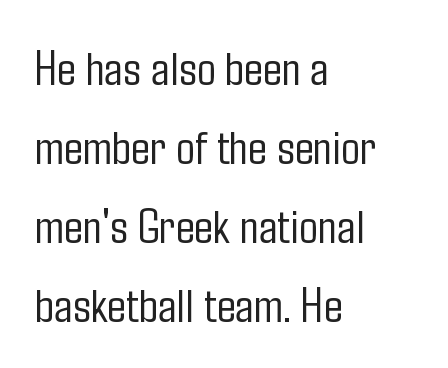
Q: Is the text bold? A: No.
Q: Is the text italic (slanted)? A: No, it is upright.
Q: Is the typeface a serif or a sans-serif typeface? A: Sans-serif.
Q: Is the text underlined? A: No.
Q: How is the paragraph aligned? A: Left-aligned.
Q: Is the spacing between letters normal or unusually wide? A: Normal.
Q: Is the spacing between lines tight, normal or loose? A: Normal.
Q: Width (condensed, normal, or wide)? A: Condensed.
Q: Stroke contrast? A: Low.
Q: x-height? A: Medium.
Q: Monospaced? A: No.
